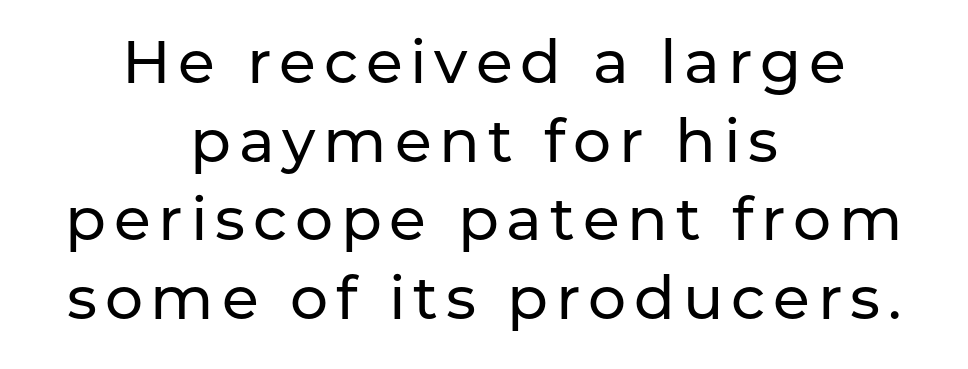
Q: Is the text italic (slanted)? A: No, it is upright.
Q: Is the typeface a serif or a sans-serif typeface? A: Sans-serif.
Q: Is the text underlined? A: No.
Q: How is the paragraph aligned? A: Centered.
Q: Is the spacing between lines tight, normal or loose? A: Normal.
Q: Width (condensed, normal, or wide)? A: Normal.
Q: Stroke contrast? A: Low.
Q: x-height? A: Medium.
Q: Monospaced? A: No.
